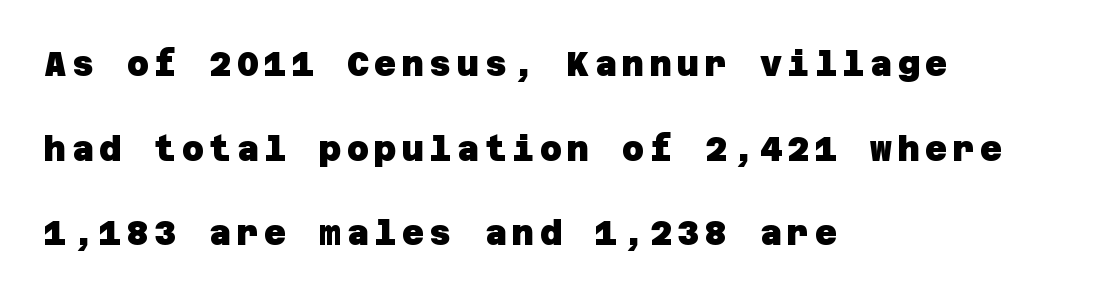
Q: Is the text bold? A: Yes.
Q: Is the typeface a serif or a sans-serif typeface? A: Sans-serif.
Q: Is the text underlined? A: No.
Q: How is the paragraph aligned? A: Left-aligned.
Q: Is the spacing between lines tight, normal or loose? A: Loose.
Q: Width (condensed, normal, or wide)? A: Normal.
Q: Stroke contrast? A: Low.
Q: x-height? A: Large.
